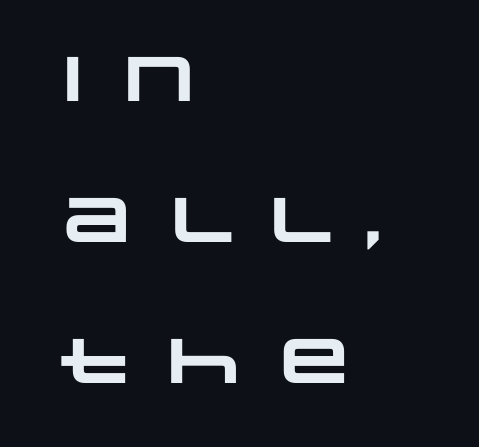
The image shows 63 px heavy, wide sans-serif type; set left-aligned, loose line spacing (2.24x), unusually wide letter spacing (+0.24 em), not underlined; low stroke contrast and a large x-height.
